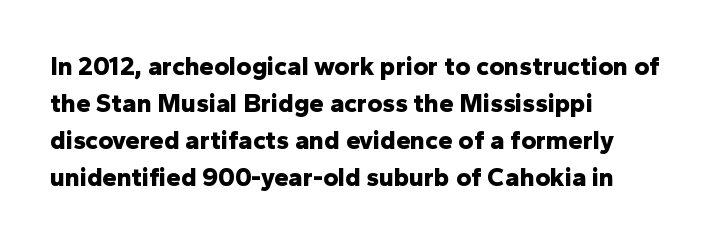
The image shows 26 px bold type, upright; set left-aligned, normal line spacing (1.42x), normal letter spacing, not underlined.
